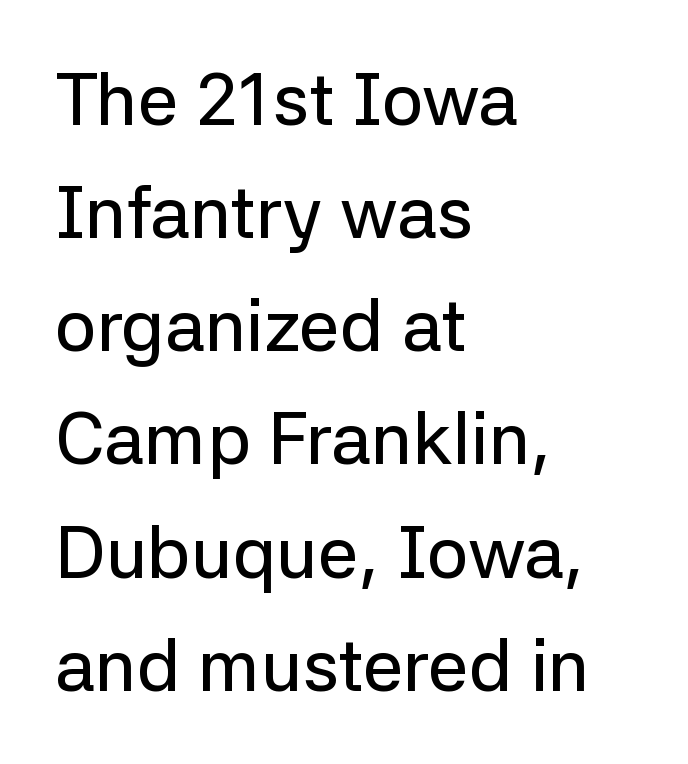
The image shows 73 px sans-serif type, upright; set left-aligned, normal line spacing (1.55x), normal letter spacing, not underlined; low stroke contrast and a medium x-height.
